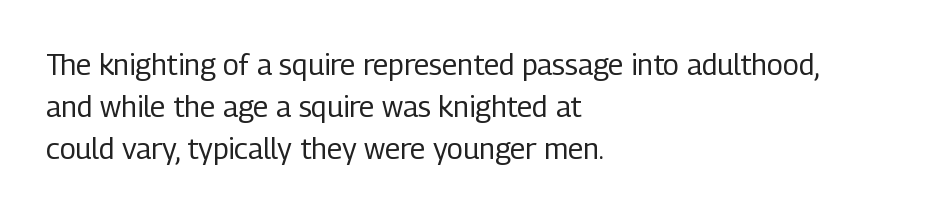
The image shows 29 px regular-weight, condensed sans-serif type, upright; set left-aligned, normal line spacing (1.45x), normal letter spacing, not underlined; low stroke contrast and a medium x-height.
